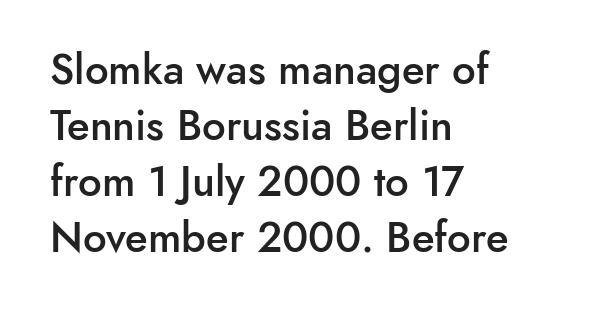
How heavy is the stroke? Medium-heavy — a semibold, shy of bold. The lettering holds an erect, upright posture throughout. There is no visible air inserted between adjacent glyphs. Nothing sits at the stroke ends, so this counts as sans-serif. The zone under the glyphs is completely vacant.
